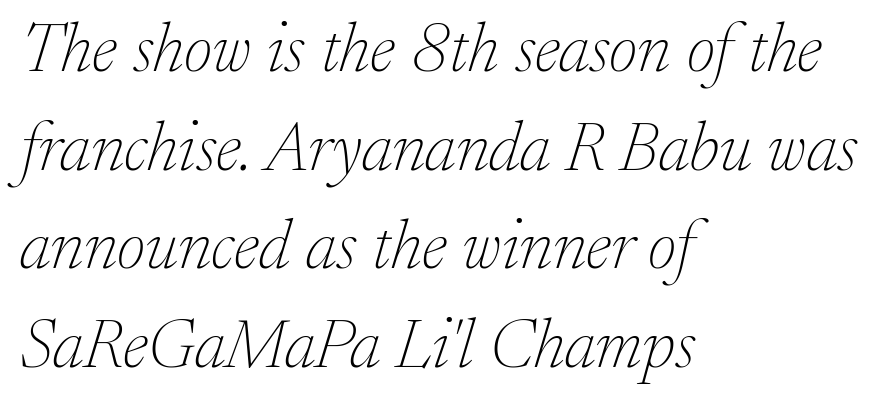
Q: Is the text bold? A: No.
Q: Is the text italic (slanted)? A: Yes, it leans right by about 17 degrees.
Q: Is the typeface a serif or a sans-serif typeface? A: Serif.
Q: Is the text underlined? A: No.
Q: How is the paragraph aligned? A: Left-aligned.
Q: Is the spacing between letters normal or unusually wide? A: Normal.
Q: Is the spacing between lines tight, normal or loose? A: Normal.
Q: Width (condensed, normal, or wide)? A: Normal.
Q: Stroke contrast? A: Low.
Q: x-height? A: Medium.
Q: Monospaced? A: No.
